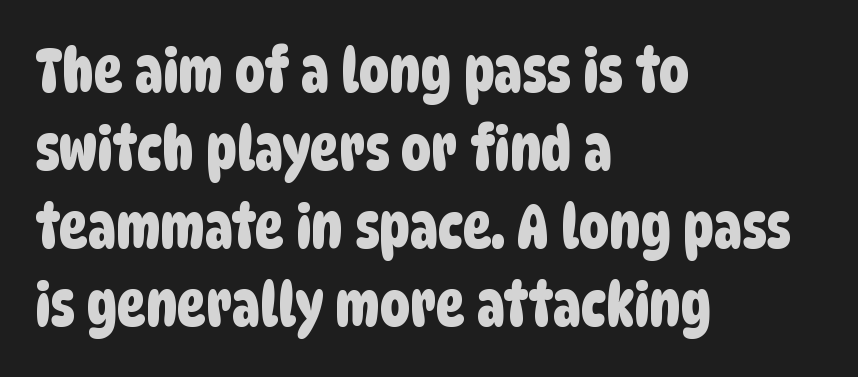
Q: Is the typeface a serif or a sans-serif typeface? A: Sans-serif.
Q: Is the text underlined? A: No.
Q: How is the paragraph aligned? A: Left-aligned.
Q: Is the spacing between letters normal or unusually wide? A: Normal.
Q: Is the spacing between lines tight, normal or loose? A: Normal.
Q: Width (condensed, normal, or wide)? A: Condensed.
Q: Stroke contrast? A: Low.
Q: x-height? A: Large.
Q: Monospaced? A: No.
